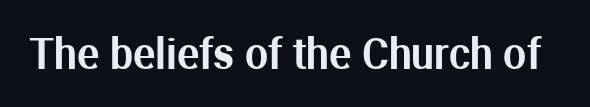
{"serif": "no", "italic": "no", "width": "normal", "stroke_contrast": "medium", "x_height": "medium", "monospaced": "no", "underline": "no", "letter_spacing": "normal", "letter_spacing_em": 0.0, "glyph_px": 41}
